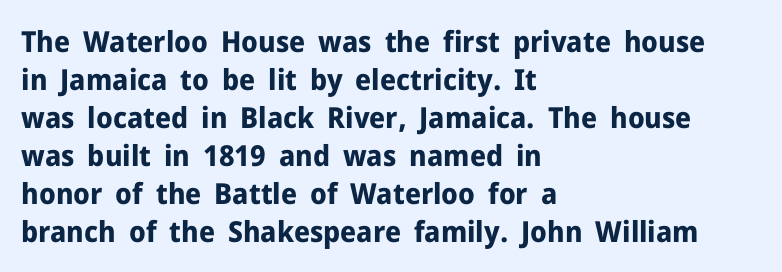
{"serif": "no", "italic": "no", "bold": "yes", "weight": "bold", "width": "normal", "stroke_contrast": "low", "x_height": "medium", "monospaced": "no", "underline": "no", "align": "left", "line_spacing": "normal", "line_spacing_ratio": 1.31, "letter_spacing": "normal", "letter_spacing_em": 0.0, "glyph_px": 29}
